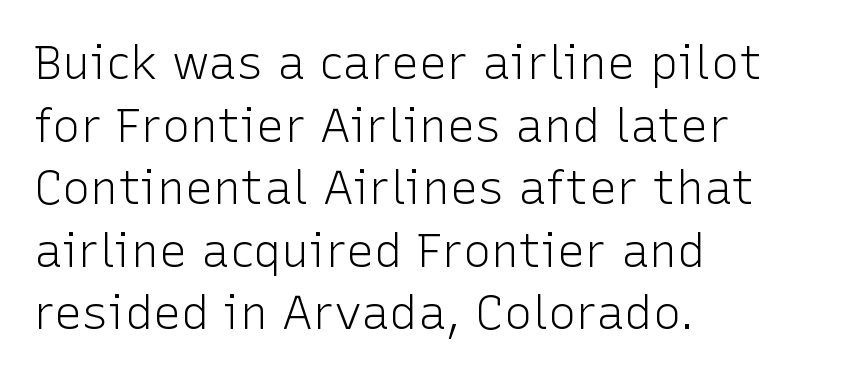
{"serif": "no", "italic": "no", "bold": "no", "weight": "light", "width": "normal", "stroke_contrast": "low", "x_height": "medium", "monospaced": "no", "underline": "no", "align": "left", "line_spacing": "normal", "line_spacing_ratio": 1.33, "letter_spacing": "normal", "letter_spacing_em": 0.0, "glyph_px": 47}
